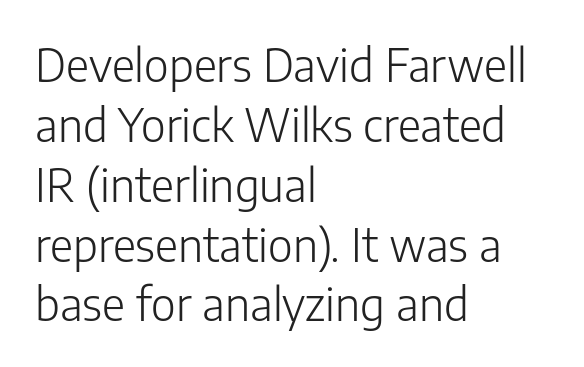
This sample uses a sans-serif face. These lines stack with their left ends in a neat column. This rendering leaves character spacing at its baseline value. The face used here is proportionally spaced, like ordinary book or web type. Underlining? Definitely not there. Evenly set lines give the paragraph a standard silhouette.
